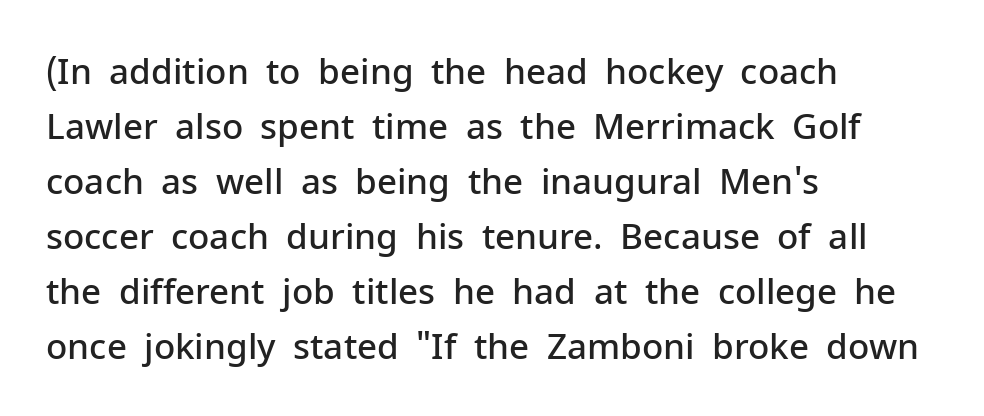
The image shows 35 px semibold sans-serif type, upright; set left-aligned, normal line spacing (1.57x), normal letter spacing, not underlined; low stroke contrast and a medium x-height.
